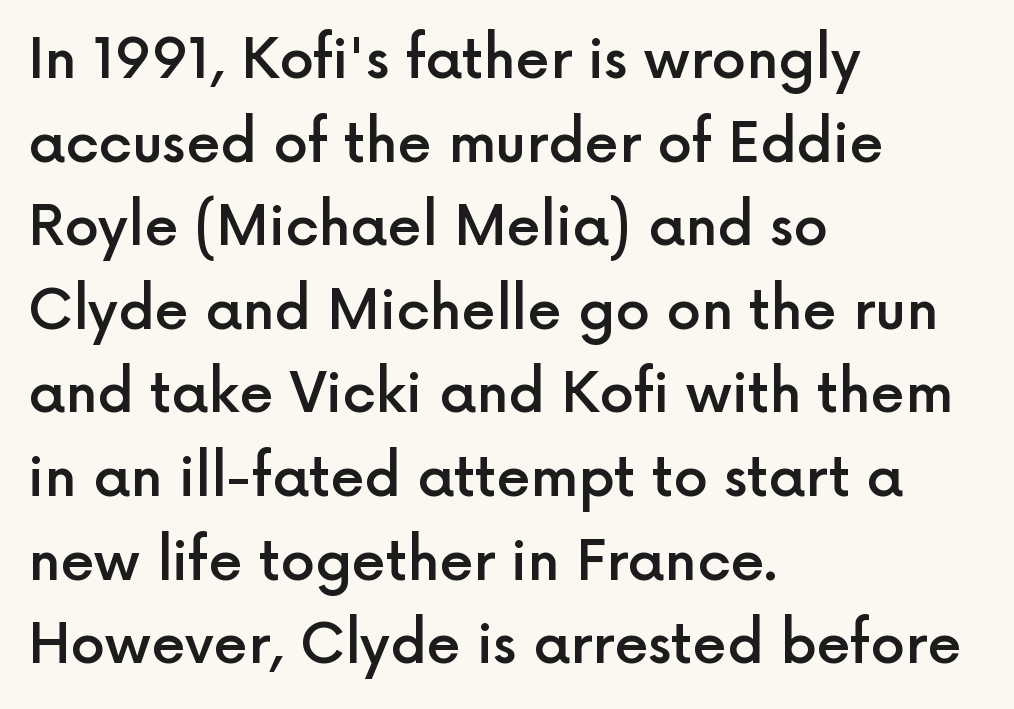
The image shows 55 px semibold sans-serif type, upright; set left-aligned, normal line spacing (1.52x), normal letter spacing, not underlined; a medium x-height.
